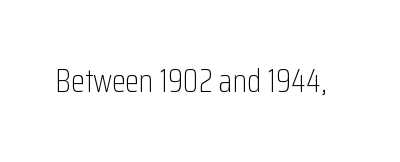
Descender tails drop into unmarked territory. Font category for this specimen: sans-serif. If you drew a line through each stem, it would be perfectly vertical. Nothing unusual about the tracking: characters are spaced as the font intends.
